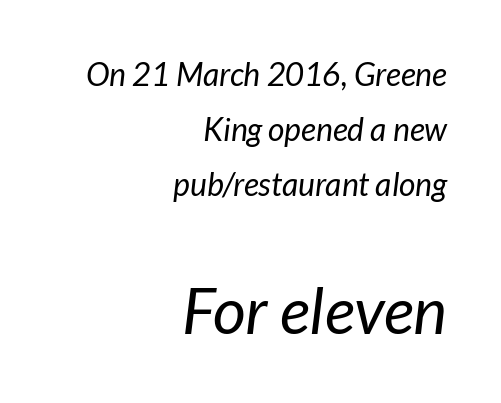
Q: Is the text bold? A: No.
Q: Is the text italic (slanted)? A: Yes, it leans right by about 7 degrees.
Q: Is the text underlined? A: No.
Q: How is the paragraph aligned? A: Right-aligned.
Q: Is the spacing between letters normal or unusually wide? A: Normal.
Q: Which block of text is set in a larger size, the first (top) or the second (bottom)? A: The second (bottom) one.
Q: Width (condensed, normal, or wide)? A: Normal.
Q: Stroke contrast? A: Low.
Q: x-height? A: Medium.
Q: Monospaced? A: No.
